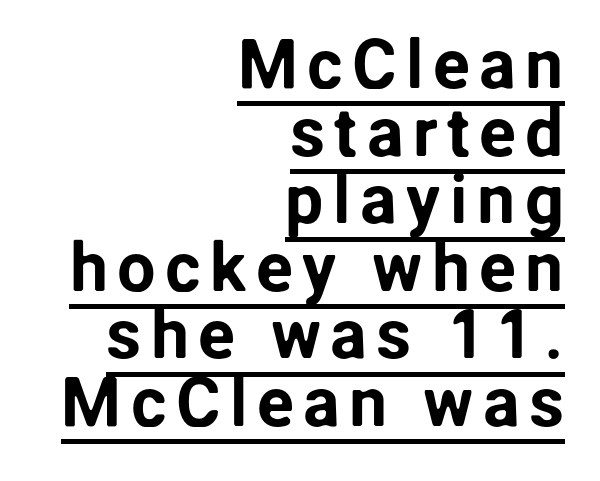
{"serif": "no", "italic": "no", "width": "normal", "stroke_contrast": "low", "x_height": "medium", "monospaced": "no", "underline": "yes", "align": "right", "line_spacing": "tight", "line_spacing_ratio": 0.98, "glyph_px": 69}
